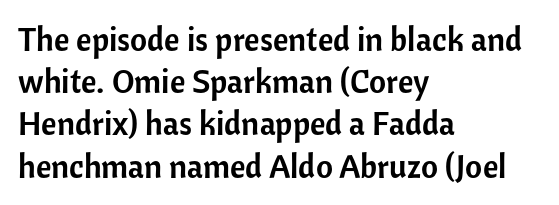
Successive baselines arrive at the customary interval. Nothing unusual about the tracking: characters are spaced as the font intends. The rendering anchors every line to the left-hand side. Does the type have serifs? No, each stem ends abruptly. You can tell it's not italic because the verticals are truly vertical. Lines of text with bare space underneath.
